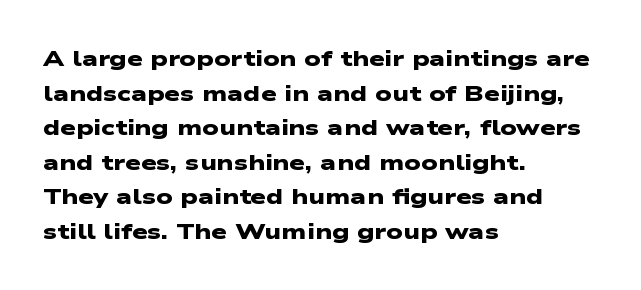
The image shows 22 px bold type; set left-aligned, normal line spacing (1.57x), normal letter spacing, not underlined.
